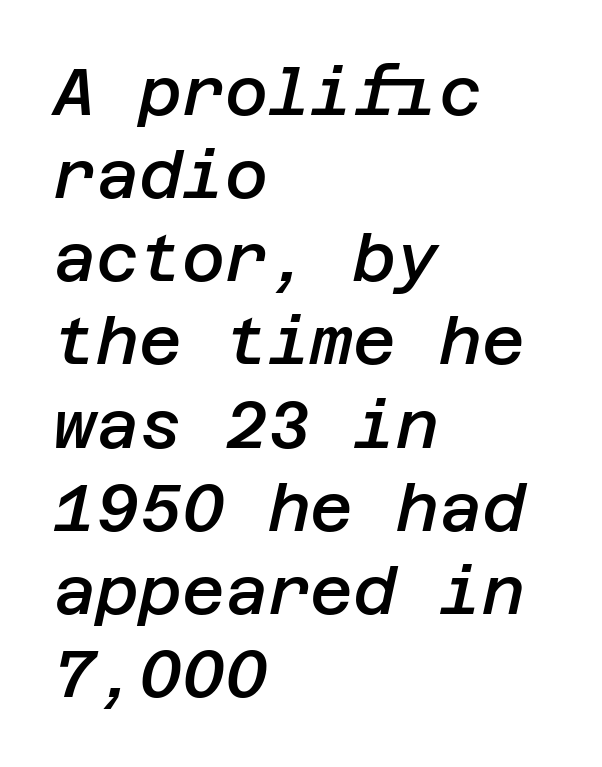
{"italic": "yes", "lean": "right", "slant_degrees": 12, "bold": "semi", "weight": "semibold", "width": "normal", "stroke_contrast": "low", "x_height": "large", "underline": "no", "align": "left", "line_spacing": "normal", "line_spacing_ratio": 1.26, "letter_spacing": "normal", "letter_spacing_em": 0.0, "glyph_px": 66}
